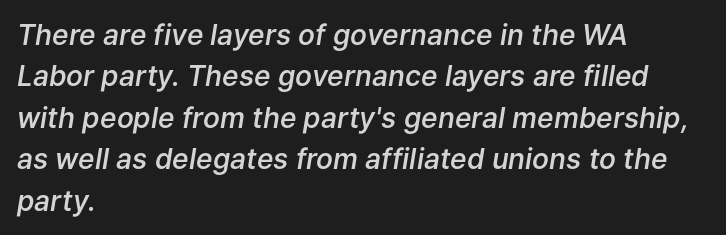
The image shows 28 px semibold type, italic (leaning right); set left-aligned, normal line spacing (1.48x), normal letter spacing, not underlined; low stroke contrast and a medium x-height.
